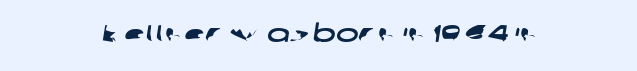
The gap between lines stays unmarked. Notice how the passage keeps no hard edge, just a central spine. A typesetter would call this zero additional tracking.
